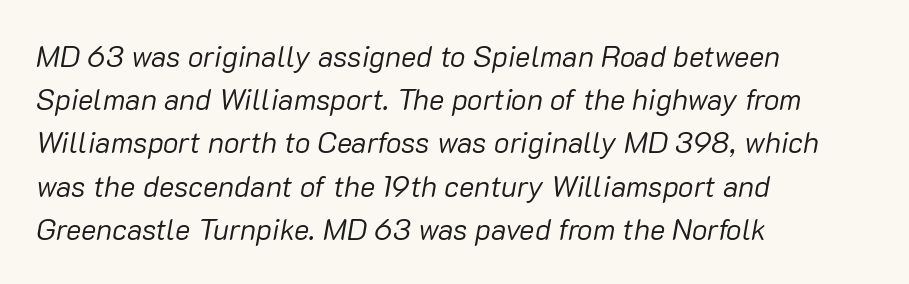
The image shows 29 px regular-weight type, italic (leaning right); set left-aligned, normal line spacing (1.49x), normal letter spacing, not underlined; low stroke contrast and a medium x-height.
